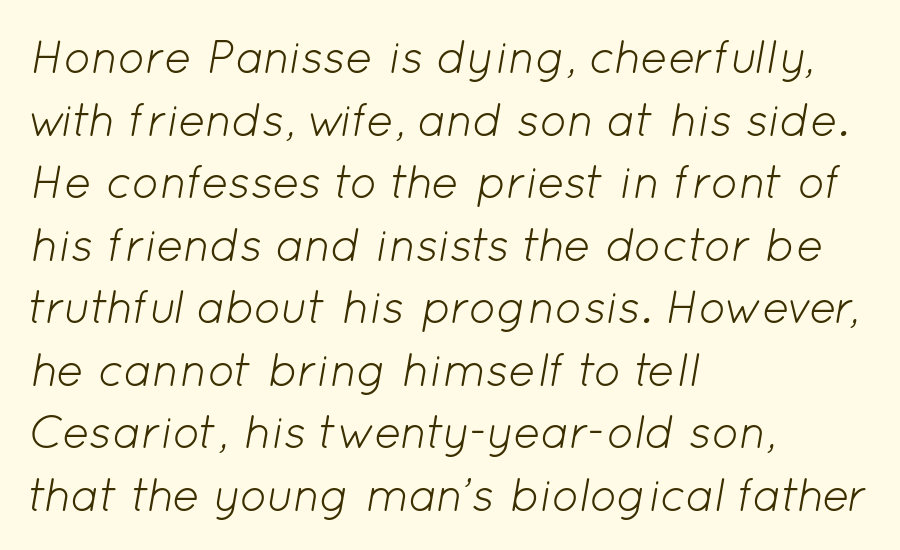
Caption: standard tracking, unaltered. Reading down the column, the eye jumps a familiar distance to each next line. The gap between lines stays unmarked. An italicized treatment has been applied to the whole sample.
